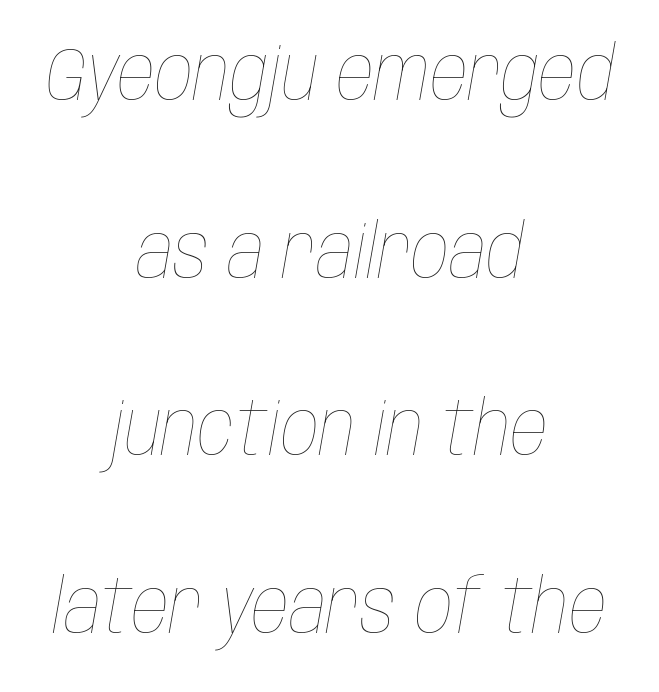
The image shows 75 px thin, condensed type, italic (leaning right); set centered, loose line spacing (2.37x), normal letter spacing, not underlined; low stroke contrast and a large x-height.
